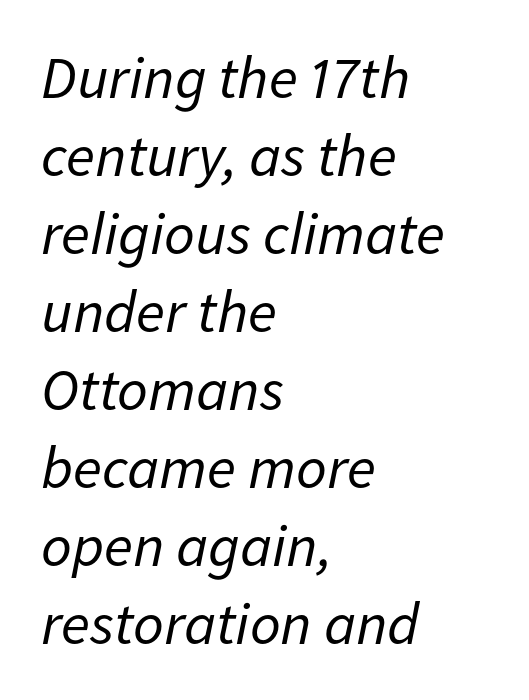
{"italic": "yes", "lean": "right", "slant_degrees": 11, "bold": "no", "weight": "regular", "width": "normal", "stroke_contrast": "low", "x_height": "medium", "monospaced": "no", "underline": "no", "align": "left", "line_spacing": "normal", "line_spacing_ratio": 1.3, "letter_spacing": "normal", "letter_spacing_em": 0.0, "glyph_px": 60}
